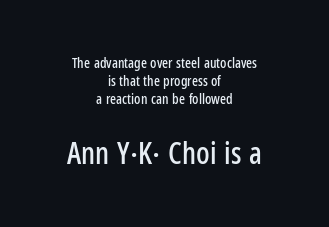
Q: Is the text italic (slanted)? A: No, it is upright.
Q: Is the typeface a serif or a sans-serif typeface? A: Sans-serif.
Q: Is the text underlined? A: No.
Q: How is the paragraph aligned? A: Centered.
Q: Is the spacing between letters normal or unusually wide? A: Normal.
Q: Is the spacing between lines tight, normal or loose? A: Normal.
Q: Which block of text is set in a larger size, the first (top) or the second (bottom)? A: The second (bottom) one.
Q: Width (condensed, normal, or wide)? A: Condensed.
Q: Stroke contrast? A: Low.
Q: x-height? A: Medium.
Q: Monospaced? A: No.
